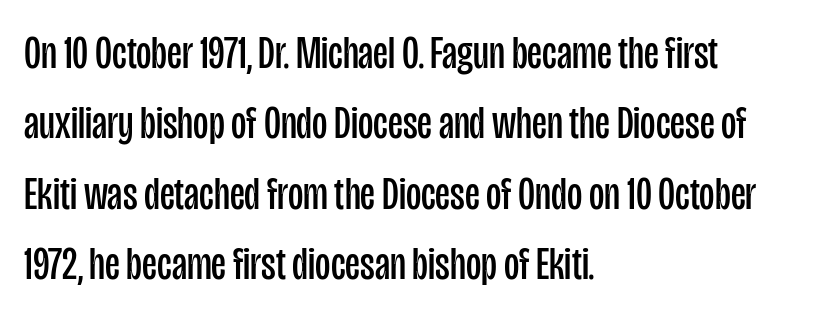
Q: Is the text bold? A: No.
Q: Is the text italic (slanted)? A: No, it is upright.
Q: Is the typeface a serif or a sans-serif typeface? A: Sans-serif.
Q: Is the text underlined? A: No.
Q: How is the paragraph aligned? A: Left-aligned.
Q: Is the spacing between letters normal or unusually wide? A: Normal.
Q: Is the spacing between lines tight, normal or loose? A: Normal.
Q: Width (condensed, normal, or wide)? A: Condensed.
Q: Stroke contrast? A: Low.
Q: x-height? A: Large.
Q: Monospaced? A: No.
